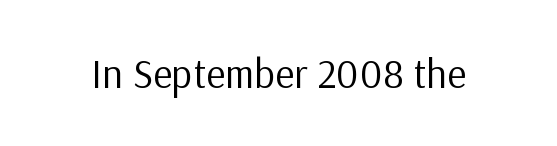
The image shows 41 px regular-weight sans-serif type, upright; set normal letter spacing, not underlined; low stroke contrast and a medium x-height.
